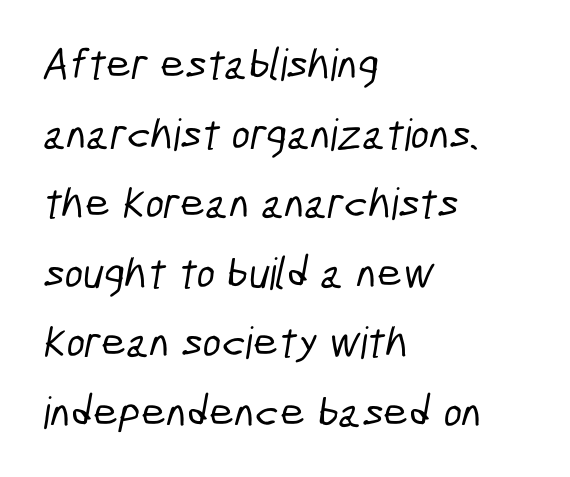
Q: Is the typeface a serif or a sans-serif typeface? A: Sans-serif.
Q: Is the text underlined? A: No.
Q: How is the paragraph aligned? A: Left-aligned.
Q: Is the spacing between letters normal or unusually wide? A: Normal.
Q: Is the spacing between lines tight, normal or loose? A: Normal.
Q: Width (condensed, normal, or wide)? A: Condensed.
Q: Stroke contrast? A: Low.
Q: x-height? A: Medium.
Q: Monospaced? A: No.
